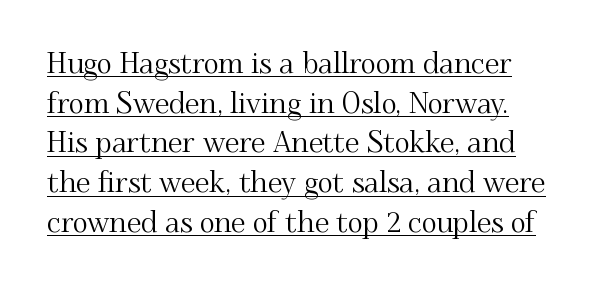
The image shows 29 px serif type, upright; set normal line spacing (1.37x), normal letter spacing, underlined; medium stroke contrast and a small x-height.
